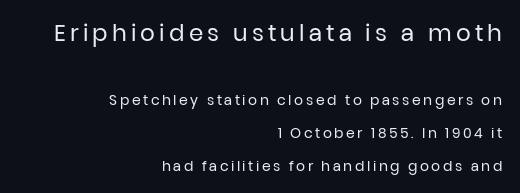
The image shows 23 px text type, upright; set right-aligned, loose line spacing (2.36x), not underlined; the first (top) block is 1.64x larger.
